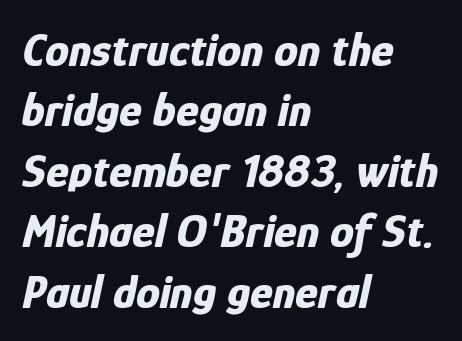
{"italic": "yes", "lean": "right", "slant_degrees": 12, "bold": "yes", "weight": "bold", "width": "condensed", "stroke_contrast": "low", "x_height": "medium", "monospaced": "no", "underline": "no", "align": "left", "line_spacing": "normal", "line_spacing_ratio": 1.26, "letter_spacing": "normal", "letter_spacing_em": 0.0, "glyph_px": 48}
